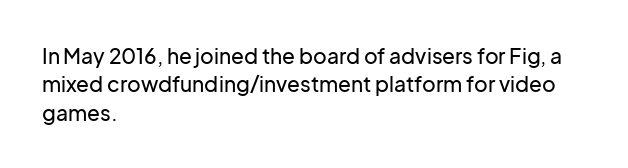
{"italic": "no", "underline": "no", "align": "left", "line_spacing": "normal", "line_spacing_ratio": 1.35, "letter_spacing": "normal", "letter_spacing_em": 0.0, "glyph_px": 21}
